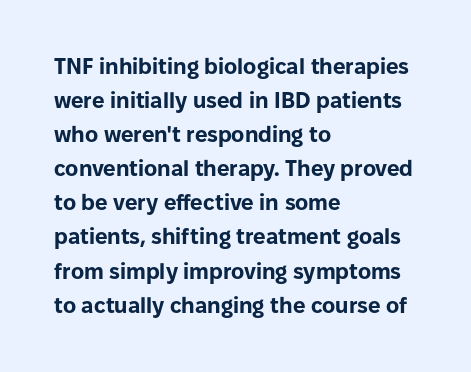
The image shows 22 px bold type, upright; set left-aligned, normal line spacing (1.55x), normal letter spacing, not underlined.
